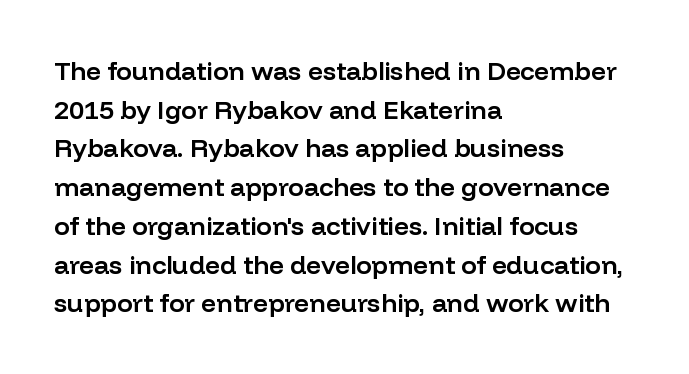
The image shows 26 px text type, upright; set left-aligned, normal line spacing (1.49x), normal letter spacing, not underlined.
